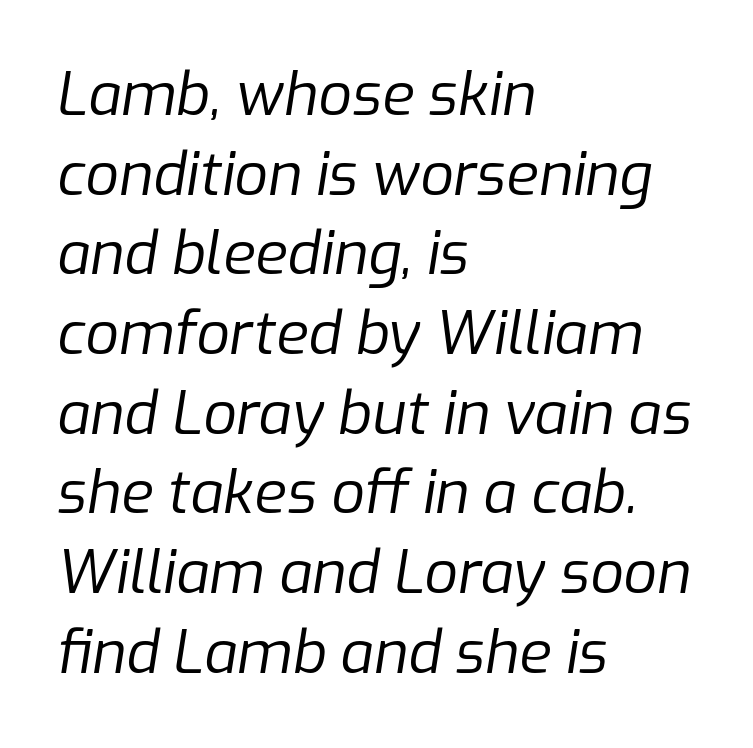
Letter spacing: default. The axis of the letterforms is tilted away from vertical. A typesetter would call this leading conventional body-copy spacing. Do the characters align in a grid? No, the font is proportional.
